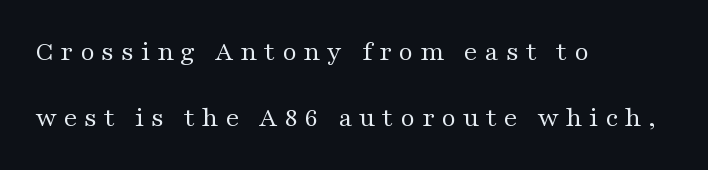
{"serif": "yes", "italic": "no", "bold": "no", "weight": "regular", "width": "wide", "stroke_contrast": "medium", "x_height": "medium", "monospaced": "no", "underline": "no", "align": "left", "line_spacing": "loose", "line_spacing_ratio": 2.35, "letter_spacing": "wide", "letter_spacing_em": 0.24, "glyph_px": 28}
